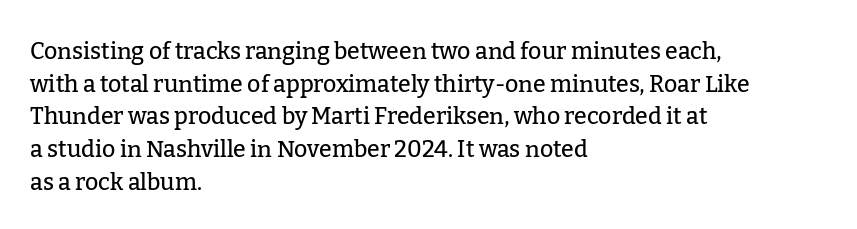
Q: Is the text italic (slanted)? A: No, it is upright.
Q: Is the text underlined? A: No.
Q: How is the paragraph aligned? A: Left-aligned.
Q: Is the spacing between letters normal or unusually wide? A: Normal.
Q: Is the spacing between lines tight, normal or loose? A: Normal.
